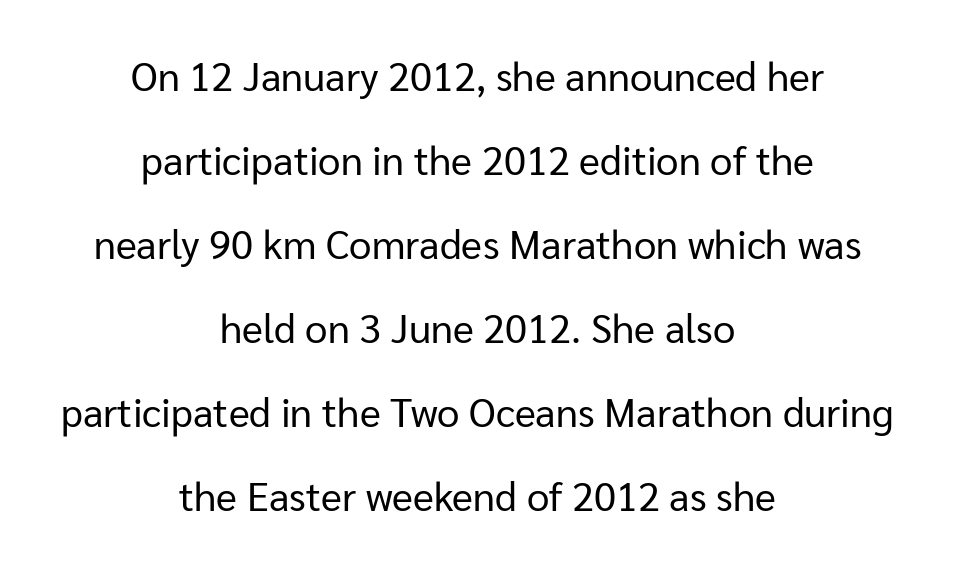
Notice how the stems are strictly vertical — no italics here. Weight: in the light-to-regular range. Each line is balanced around a shared central axis. Short note: letters normally spaced. Quick note: underline off.
